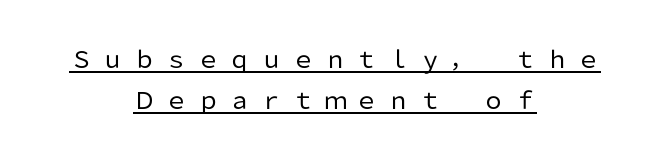
The image shows 23 px text type, upright; set centered, line spacing 1.8x, unusually wide letter spacing (+0.38 em), underlined.
